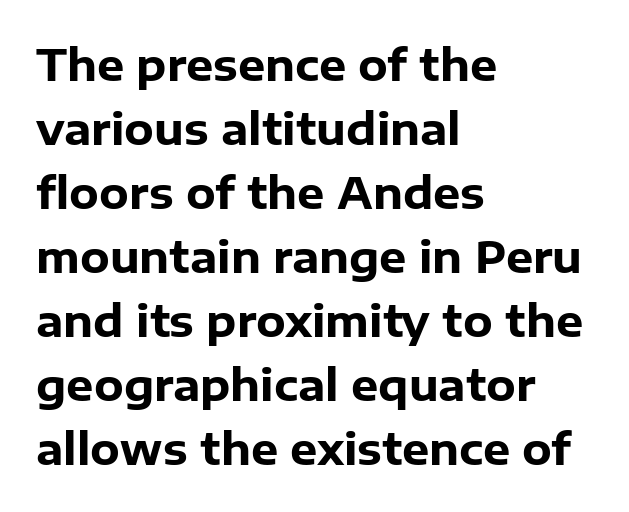
The image shows 43 px heavy sans-serif type, upright; set left-aligned, normal line spacing (1.49x), normal letter spacing, not underlined; low stroke contrast and a medium x-height.
